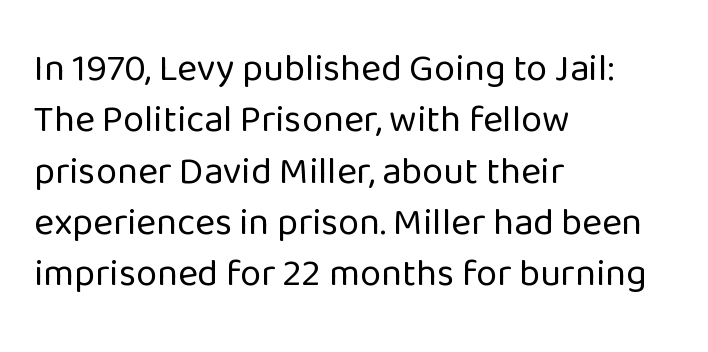
The image shows 38 px regular-weight sans-serif type, upright; set left-aligned, normal line spacing (1.35x), normal letter spacing, not underlined; low stroke contrast and a medium x-height.
